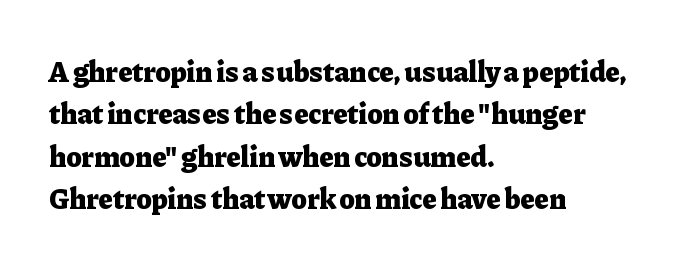
Q: Is the text bold? A: Yes.
Q: Is the text italic (slanted)? A: No, it is upright.
Q: Is the typeface a serif or a sans-serif typeface? A: Serif.
Q: Is the text underlined? A: No.
Q: How is the paragraph aligned? A: Left-aligned.
Q: Is the spacing between letters normal or unusually wide? A: Normal.
Q: Is the spacing between lines tight, normal or loose? A: Normal.
Q: Width (condensed, normal, or wide)? A: Normal.
Q: Stroke contrast? A: Low.
Q: x-height? A: Medium.
Q: Monospaced? A: No.
